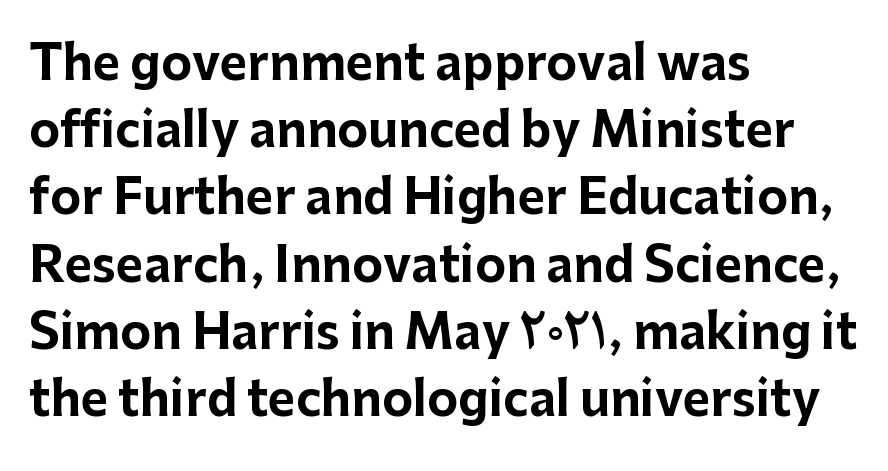
Each new line begins a customary step beneath the previous one. The typeface chosen for these lines omits serifs. Default kerning and tracking; the words read as compact shapes. The strip under each line holds only bare page. The text block is weighted toward the left margin, trailing off unevenly rightward.
